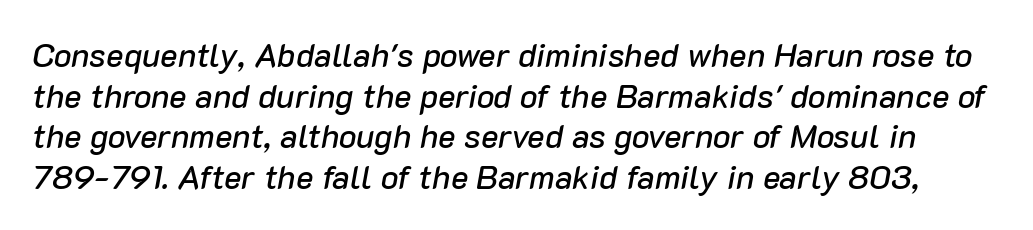
Is the type slanted? Yes — the strokes lean at a clear angle. Honestly, there is no underline to notice here at all. The letters sit at their default tracking, neither squeezed nor spread. Note the varied advance widths — an 'i' is clearly narrower than an 'm'.
